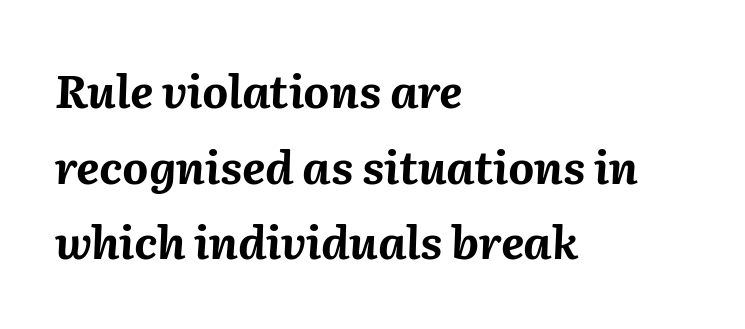
The image shows 45 px bold type, italic (leaning right); set left-aligned, normal line spacing (1.68x), normal letter spacing, not underlined; medium stroke contrast and a medium x-height.
